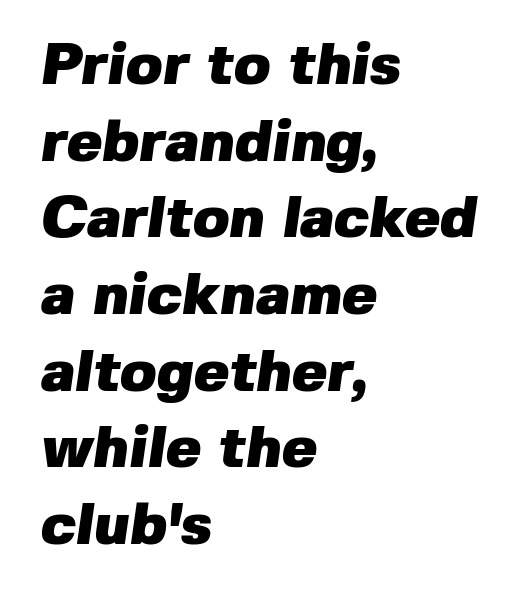
This rendering leaves character spacing at its baseline value. Line spacing here is normal. The paragraph has a hard left edge and a soft right edge. Letterform terminals end flat and unadorned throughout the passage.
